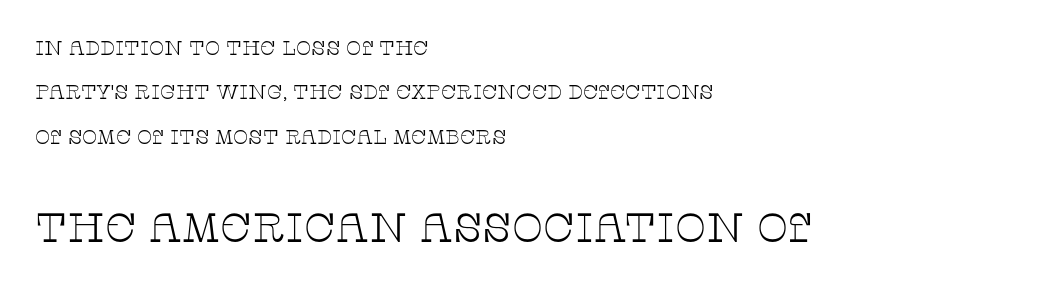
Q: Is the text bold? A: No.
Q: Is the text italic (slanted)? A: No, it is upright.
Q: Is the typeface a serif or a sans-serif typeface? A: Serif.
Q: Is the text underlined? A: No.
Q: How is the paragraph aligned? A: Left-aligned.
Q: Is the spacing between letters normal or unusually wide? A: Normal.
Q: Is the spacing between lines tight, normal or loose? A: Loose.
Q: Which block of text is set in a larger size, the first (top) or the second (bottom)? A: The second (bottom) one.
Q: Width (condensed, normal, or wide)? A: Wide.
Q: Stroke contrast? A: Low.
Q: x-height? A: Large.
Q: Monospaced? A: No.
